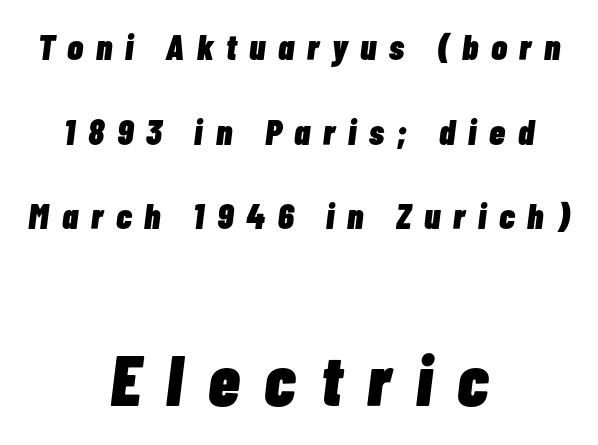
Q: Is the text bold? A: Yes.
Q: Is the text italic (slanted)? A: Yes, it leans right by about 7 degrees.
Q: Is the text underlined? A: No.
Q: How is the paragraph aligned? A: Centered.
Q: Is the spacing between letters normal or unusually wide? A: Unusually wide.
Q: Is the spacing between lines tight, normal or loose? A: Loose.
Q: Which block of text is set in a larger size, the first (top) or the second (bottom)? A: The second (bottom) one.
Q: Width (condensed, normal, or wide)? A: Condensed.
Q: Stroke contrast? A: Low.
Q: x-height? A: Medium.
Q: Monospaced? A: No.
